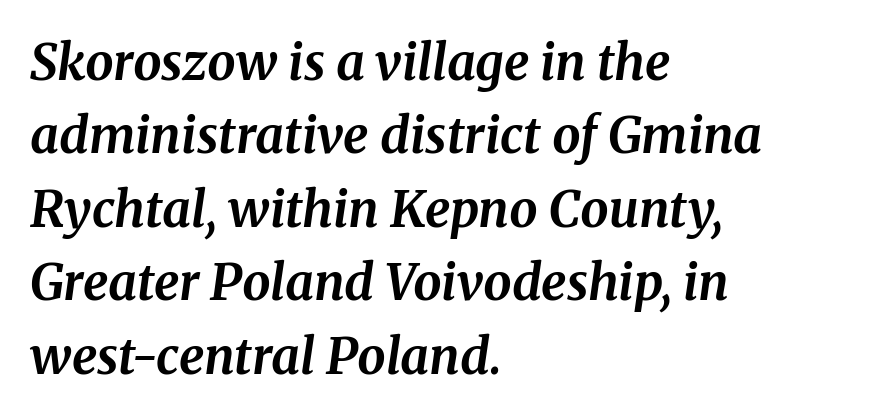
Observe the serifs anchoring each vertical stroke in this sample. You could not count columns in this text — the font is proportionally spaced. The passage shown is emphatically bold. You could call the tracking neutral — neither tight nor loose. When letters slant like this, we call the style italic. Caption: multi-line text, flush left, ragged right.
